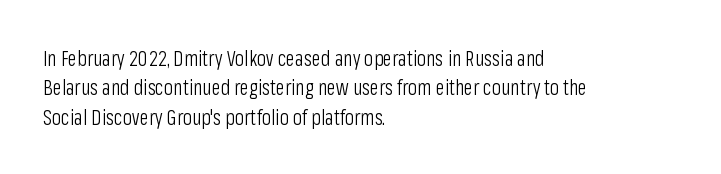
Q: Is the text bold? A: No.
Q: Is the text italic (slanted)? A: No, it is upright.
Q: Is the text underlined? A: No.
Q: How is the paragraph aligned? A: Left-aligned.
Q: Is the spacing between letters normal or unusually wide? A: Normal.
Q: Is the spacing between lines tight, normal or loose? A: Normal.
